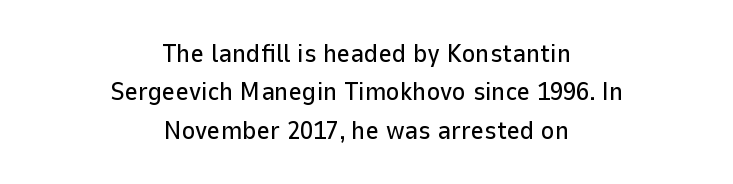
Honestly, there is no underline to notice here at all. Which margin do the lines hug? Neither — every line sits in the middle. The lettering stays uniformly vertical, giving the passage a roman look. A typesetter would call this zero additional tracking. Horizontal bands of white between lines are of average thickness.
